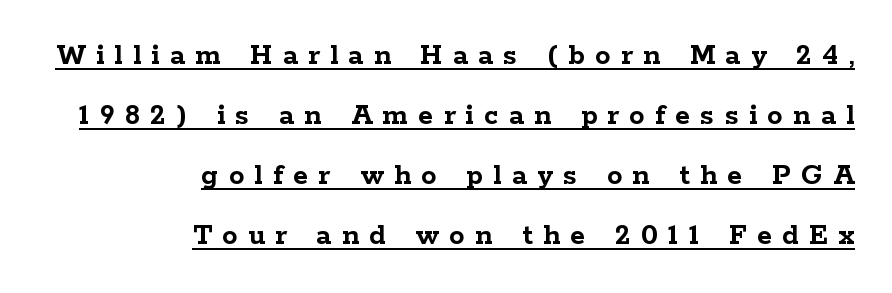
The image shows 31 px semibold, wide serif type, upright; set right-aligned, loose line spacing (1.94x), unusually wide letter spacing (+0.33 em), underlined; low stroke contrast and a medium x-height.
